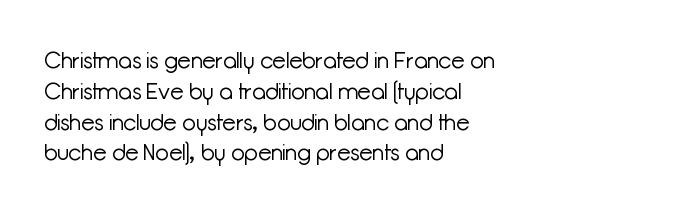
{"italic": "no", "bold": "no", "underline": "no", "align": "left", "line_spacing": "normal", "line_spacing_ratio": 1.4, "letter_spacing": "normal", "letter_spacing_em": 0.0, "glyph_px": 22}
